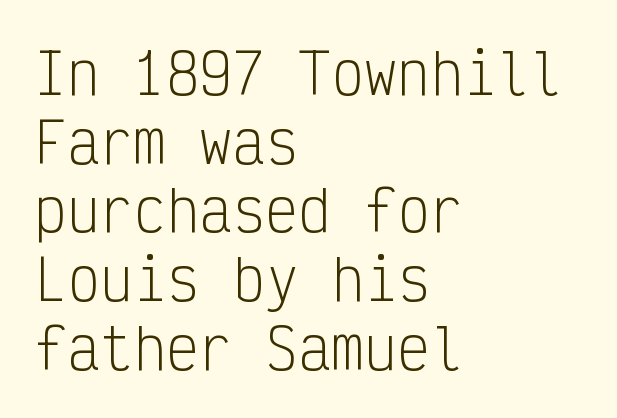
The face used here is monospaced, like something from a code editor. Posture: upright roman. Quick note: underline off. This rendering uses left alignment, leaving the right contour irregular.
